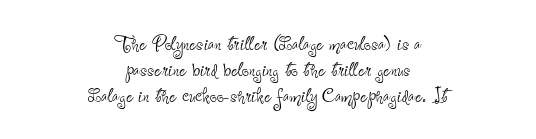
Nobody touched the tracking dial on this one. This rendering uses center alignment, leaving both contours irregular but symmetric. Words float on clear page, feet unadorned. You could barely slide anything between these rows. Letters have the restrained weight of plain body copy at most.
